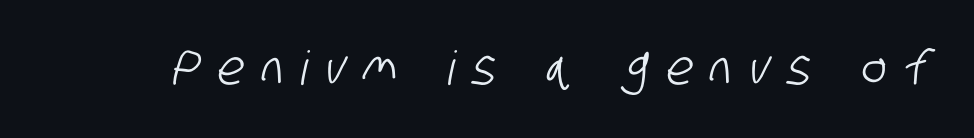
Q: Is the typeface a serif or a sans-serif typeface? A: Sans-serif.
Q: Is the text underlined? A: No.
Q: Is the spacing between letters normal or unusually wide? A: Unusually wide.
Q: Width (condensed, normal, or wide)? A: Condensed.
Q: Stroke contrast? A: Low.
Q: x-height? A: Large.
Q: Monospaced? A: No.
